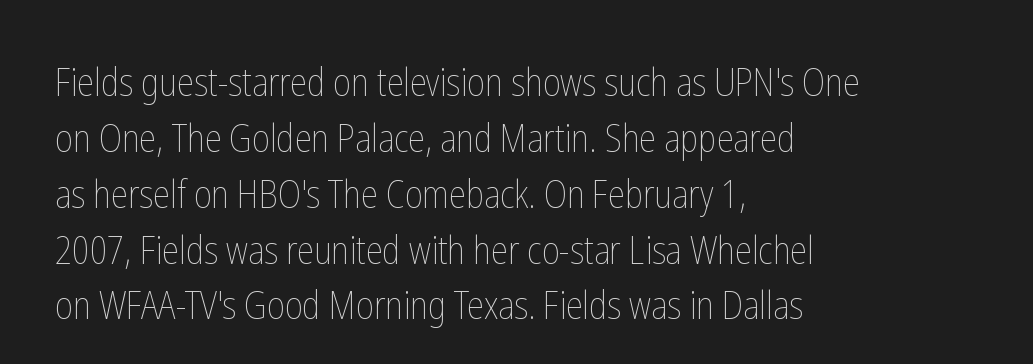
{"italic": "no", "bold": "no", "weight": "thin", "width": "condensed", "stroke_contrast": "low", "x_height": "medium", "monospaced": "no", "underline": "no", "align": "left", "line_spacing": "normal", "line_spacing_ratio": 1.47, "letter_spacing": "normal", "letter_spacing_em": 0.0, "glyph_px": 38}
